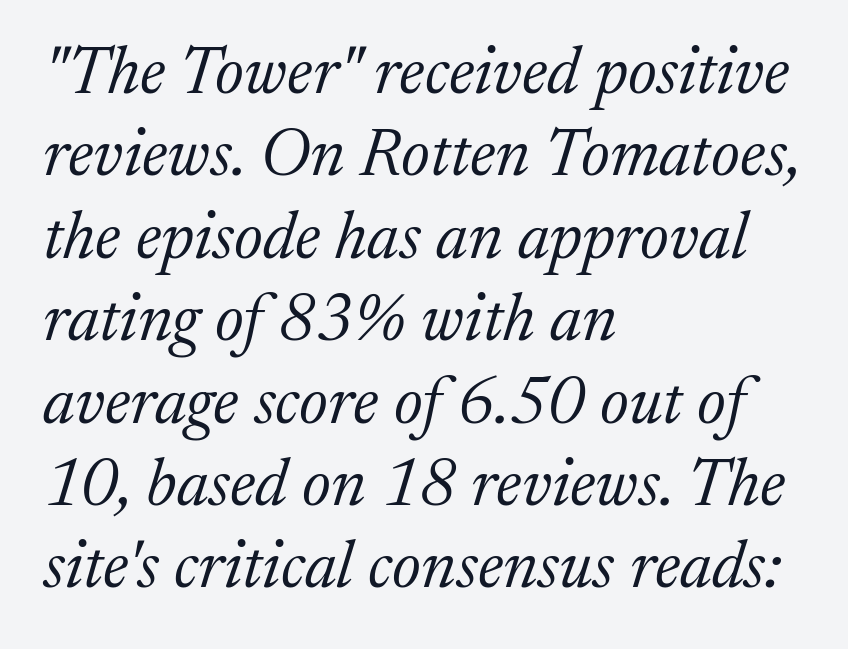
{"serif": "yes", "italic": "yes", "lean": "right", "slant_degrees": 17, "bold": "no", "weight": "light", "width": "normal", "stroke_contrast": "medium", "x_height": "medium", "monospaced": "no", "underline": "no", "align": "left", "line_spacing_ratio": 1.23, "letter_spacing": "normal", "letter_spacing_em": 0.0, "glyph_px": 67}
